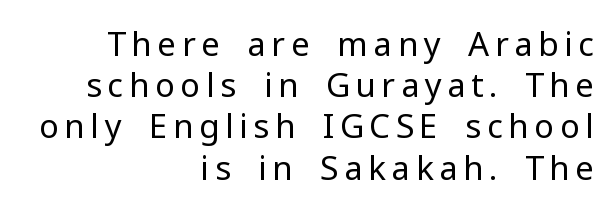
Rendered with straight, roman letterforms. The passage shown is typed in a proportional face where columns would drift. Stroke terminals: plain, sans-serif. Heft: none added — not bold. Compared with a flush-left layout, this one pins lines to the opposite, right side.
